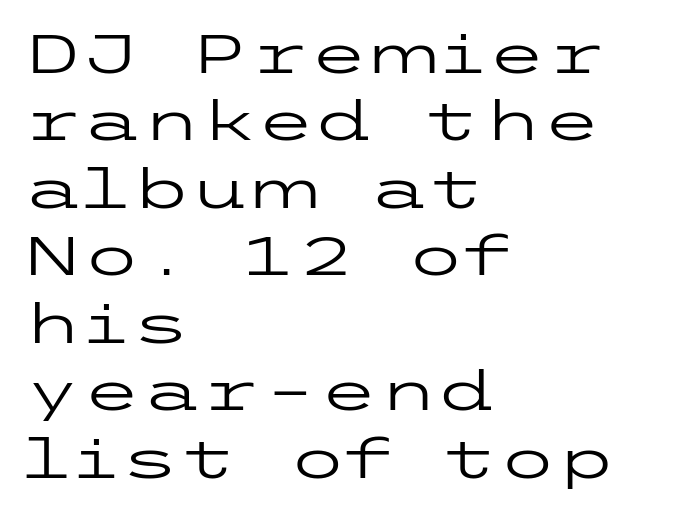
The image shows 54 px regular-weight, wide sans-serif type, upright; set left-aligned, normal line spacing (1.25x), normal letter spacing, not underlined; low stroke contrast and a medium x-height.
